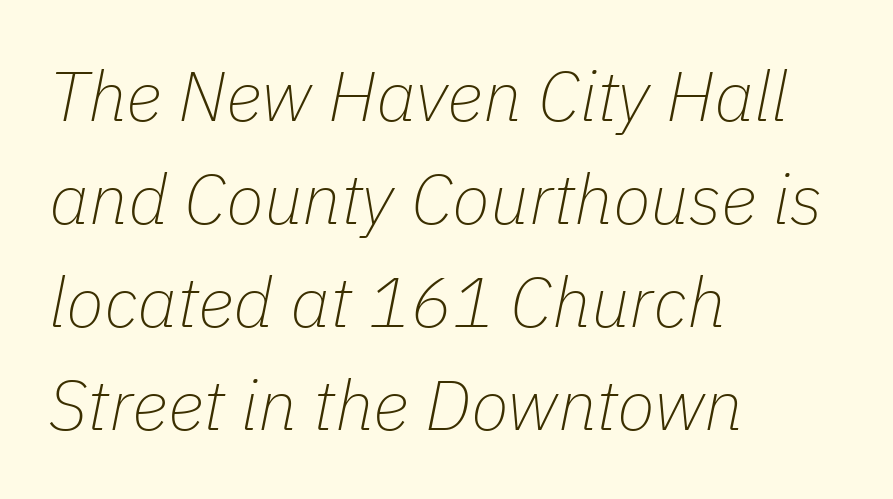
{"italic": "yes", "lean": "right", "slant_degrees": 11, "bold": "no", "weight": "thin", "width": "normal", "stroke_contrast": "low", "x_height": "medium", "monospaced": "no", "underline": "no", "align": "left", "line_spacing": "normal", "line_spacing_ratio": 1.47, "letter_spacing": "normal", "letter_spacing_em": 0.0, "glyph_px": 70}
